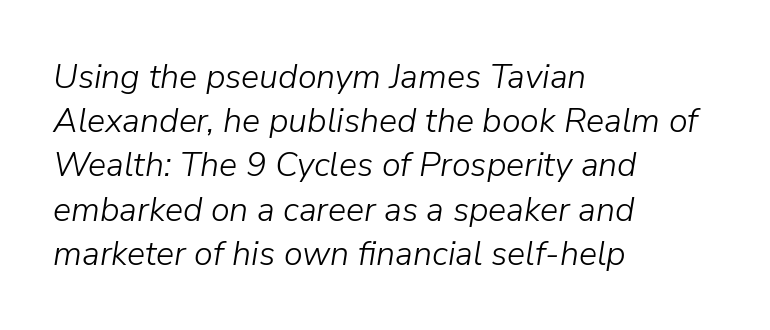
Q: Is the text bold? A: No.
Q: Is the text italic (slanted)? A: Yes, it leans right by about 9 degrees.
Q: Is the text underlined? A: No.
Q: How is the paragraph aligned? A: Left-aligned.
Q: Is the spacing between letters normal or unusually wide? A: Normal.
Q: Is the spacing between lines tight, normal or loose? A: Normal.
Q: Width (condensed, normal, or wide)? A: Normal.
Q: Stroke contrast? A: Low.
Q: x-height? A: Medium.
Q: Monospaced? A: No.
